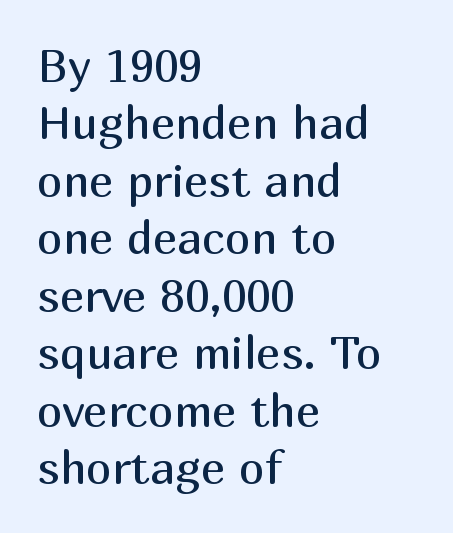
{"serif": "no", "italic": "no", "bold": "no", "weight": "regular", "width": "normal", "stroke_contrast": "medium", "x_height": "medium", "monospaced": "no", "underline": "no", "align": "left", "line_spacing": "normal", "line_spacing_ratio": 1.25, "letter_spacing": "normal", "letter_spacing_em": 0.0, "glyph_px": 46}
